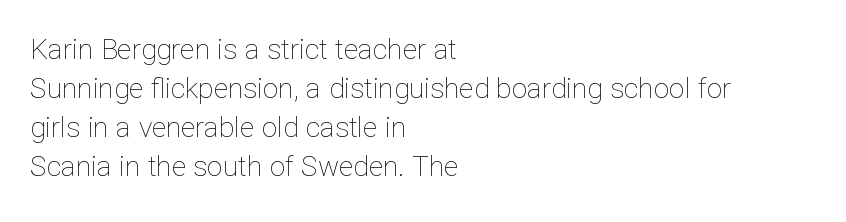
{"italic": "no", "bold": "no", "weight": "thin", "width": "normal", "stroke_contrast": "low", "x_height": "medium", "monospaced": "no", "underline": "no", "align": "left", "line_spacing": "normal", "line_spacing_ratio": 1.39, "letter_spacing": "normal", "letter_spacing_em": 0.0, "glyph_px": 28}
